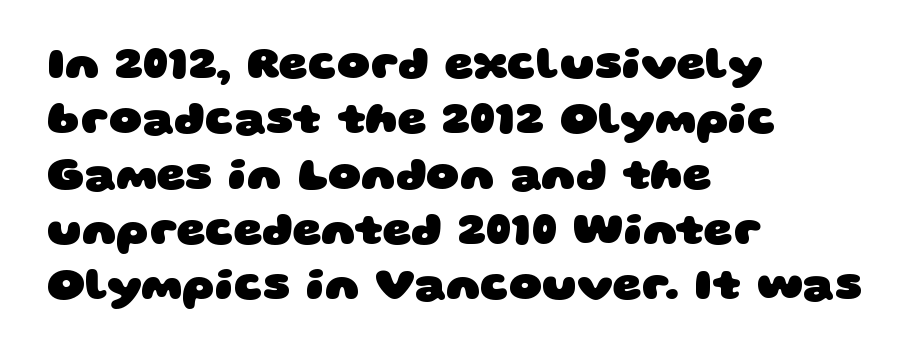
The image shows 45 px heavy, wide sans-serif type; set left-aligned, line spacing 1.23x, normal letter spacing, not underlined; low stroke contrast and a large x-height.
